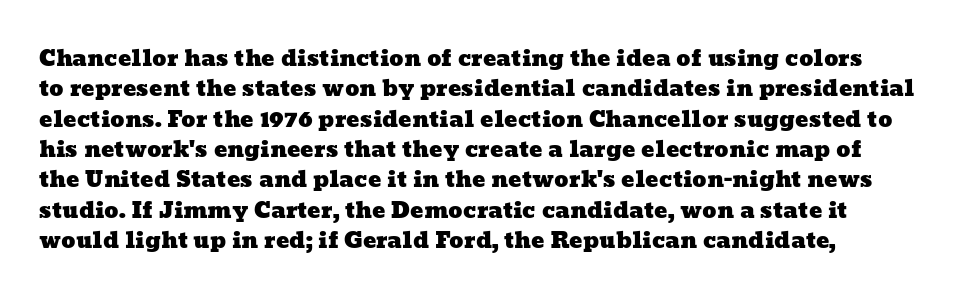
The image shows 22 px text type; set left-aligned, normal line spacing (1.38x), normal letter spacing, not underlined.
